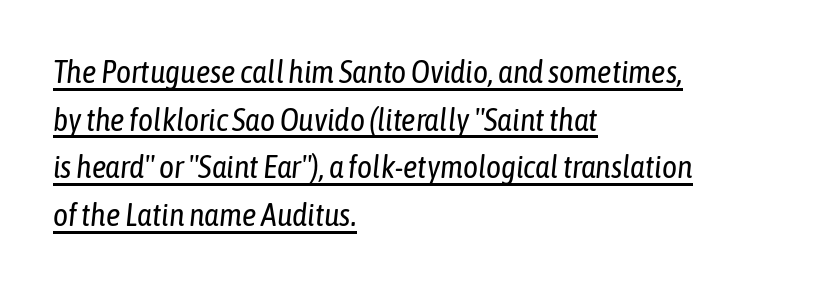
Q: Is the text bold? A: No.
Q: Is the text italic (slanted)? A: Yes, it leans right by about 6 degrees.
Q: Is the text underlined? A: Yes.
Q: How is the paragraph aligned? A: Left-aligned.
Q: Is the spacing between letters normal or unusually wide? A: Normal.
Q: Is the spacing between lines tight, normal or loose? A: Normal.
Q: Width (condensed, normal, or wide)? A: Condensed.
Q: Stroke contrast? A: Low.
Q: x-height? A: Medium.
Q: Monospaced? A: No.
